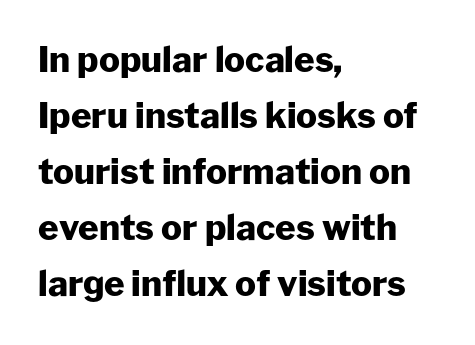
Q: Is the text bold? A: Yes.
Q: Is the text italic (slanted)? A: No, it is upright.
Q: Is the typeface a serif or a sans-serif typeface? A: Sans-serif.
Q: Is the text underlined? A: No.
Q: How is the paragraph aligned? A: Left-aligned.
Q: Is the spacing between letters normal or unusually wide? A: Normal.
Q: Is the spacing between lines tight, normal or loose? A: Normal.
Q: Width (condensed, normal, or wide)? A: Normal.
Q: Stroke contrast? A: Low.
Q: x-height? A: Medium.
Q: Monospaced? A: No.
